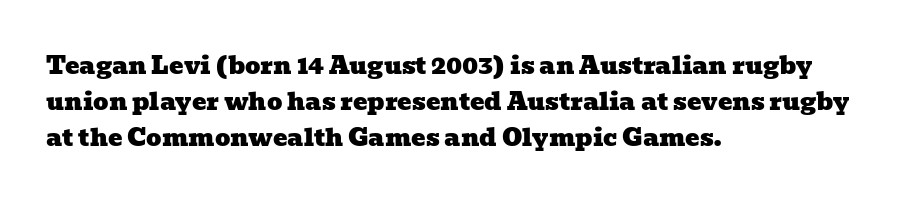
{"underline": "no", "align": "left", "line_spacing": "normal", "line_spacing_ratio": 1.51, "letter_spacing": "normal", "letter_spacing_em": 0.0, "glyph_px": 24}
